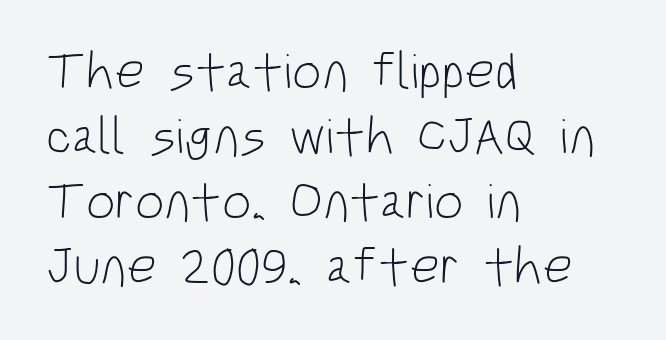
{"serif": "no", "italic": "no", "bold": "no", "weight": "light", "width": "condensed", "stroke_contrast": "low", "x_height": "large", "monospaced": "no", "underline": "no", "align": "left", "line_spacing": "normal", "line_spacing_ratio": 1.25, "letter_spacing": "normal", "letter_spacing_em": 0.0, "glyph_px": 52}
